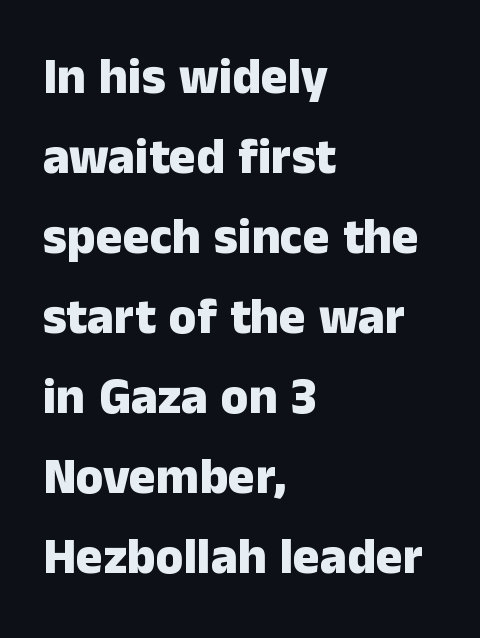
The image shows 50 px heavy sans-serif type, upright; set left-aligned, normal line spacing (1.6x), normal letter spacing, not underlined; low stroke contrast and a medium x-height.
